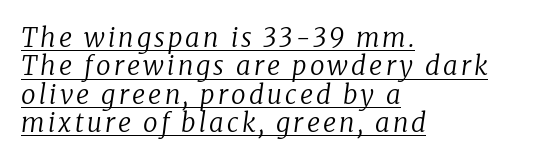
The image shows 26 px text type, italic (leaning right); set left-aligned, tight line spacing (1.09x), underlined.
